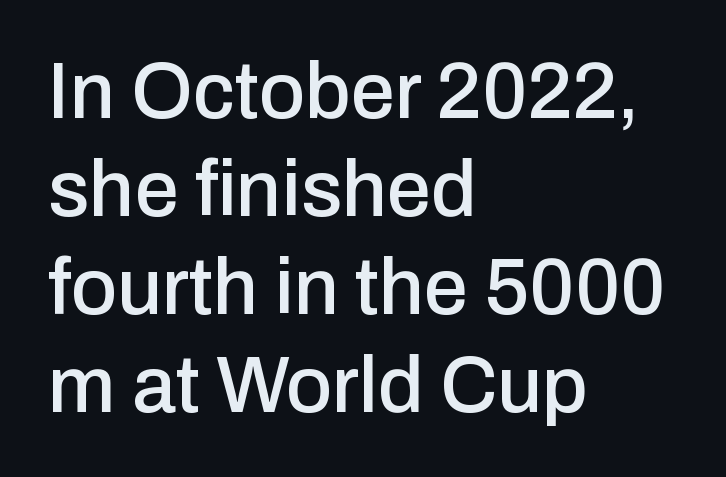
{"serif": "no", "italic": "no", "width": "normal", "stroke_contrast": "low", "x_height": "medium", "monospaced": "no", "underline": "no", "align": "left", "line_spacing_ratio": 1.24, "letter_spacing": "normal", "letter_spacing_em": 0.0, "glyph_px": 79}
